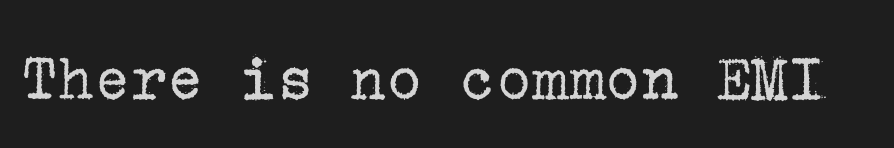
The image shows 68 px regular-weight serif type, upright; set normal letter spacing, not underlined; low stroke contrast and a medium x-height.
